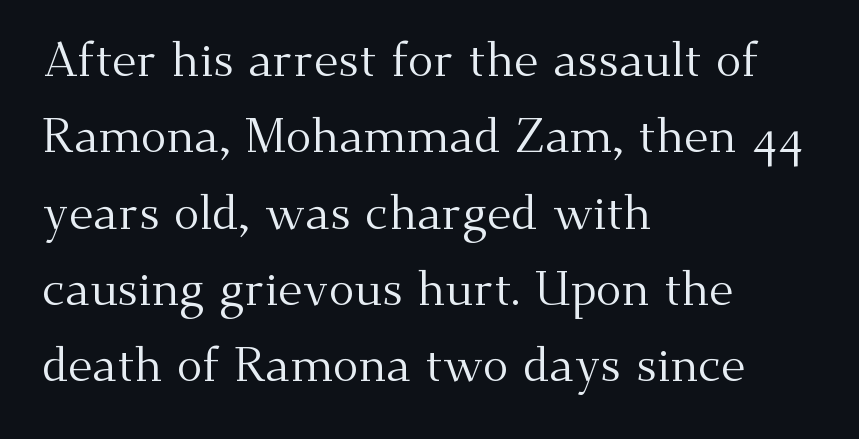
These lines stack with their left ends in a neat column. The characters are drawn with everyday or finer stroke widths. Posture: straight, roman, zero tilt. The face used here is rendered with its standard letterfit. Type style note: has serifs. Each letter keeps its own natural width here, so spacing adapts to shape.
